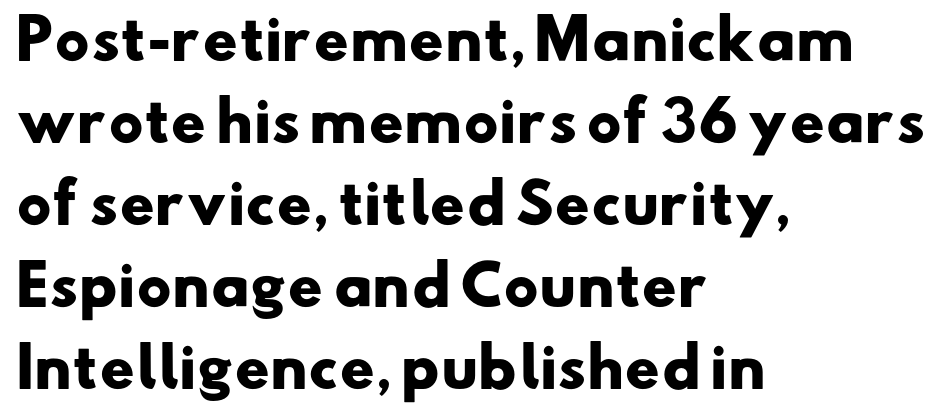
{"serif": "no", "bold": "yes", "weight": "heavy", "width": "wide", "stroke_contrast": "low", "x_height": "small", "monospaced": "no", "underline": "no", "align": "left", "line_spacing": "normal", "line_spacing_ratio": 1.52, "letter_spacing": "normal", "letter_spacing_em": 0.0, "glyph_px": 54}
